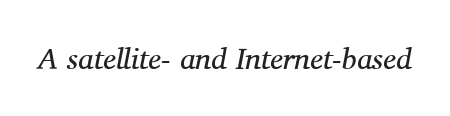
The image shows 30 px regular-weight serif type, italic (leaning right); set normal letter spacing, not underlined; medium stroke contrast and a medium x-height.
